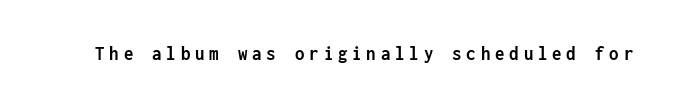
The image shows 21 px bold type, upright; set unusually wide letter spacing (+0.23 em), not underlined.
